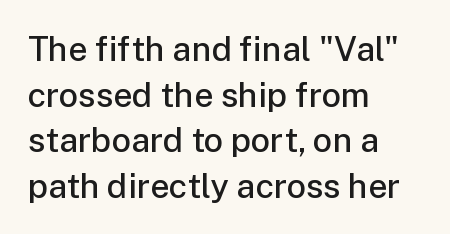
Q: Is the text bold? A: Semi-bold.
Q: Is the text italic (slanted)? A: No, it is upright.
Q: Is the typeface a serif or a sans-serif typeface? A: Sans-serif.
Q: Is the text underlined? A: No.
Q: How is the paragraph aligned? A: Left-aligned.
Q: Is the spacing between letters normal or unusually wide? A: Normal.
Q: Is the spacing between lines tight, normal or loose? A: Normal.
Q: Width (condensed, normal, or wide)? A: Normal.
Q: Stroke contrast? A: Low.
Q: x-height? A: Medium.
Q: Monospaced? A: No.
